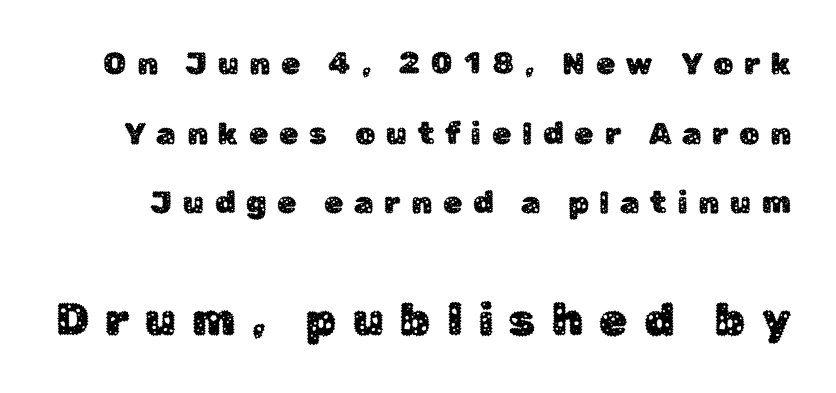
Words appear elongated and porous because spacing is wide. This is sans-serif lettering, the kind often seen on screens and signage. Here the designer chose a conventional face with non-uniform glyph widths. No word sits above an underline. One glance says open: line gaps are wider than usual.
